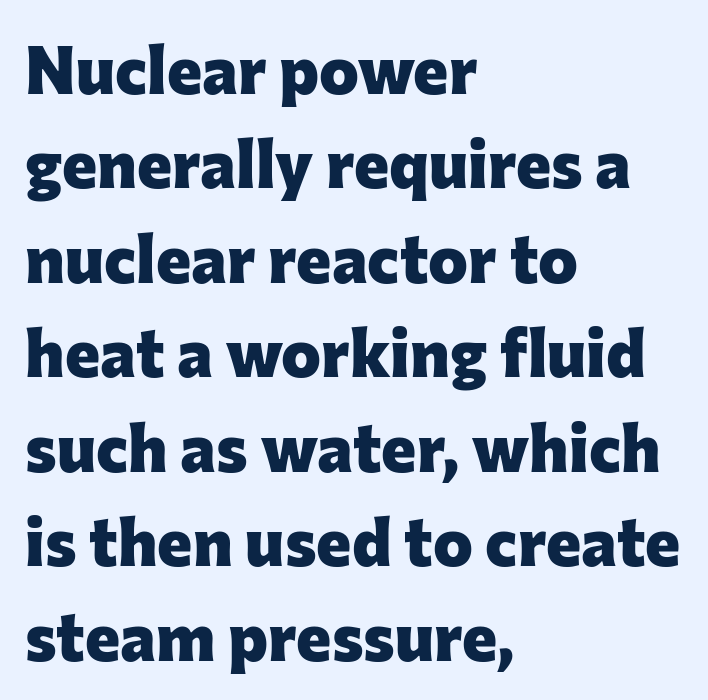
Q: Is the text bold? A: Yes.
Q: Is the text italic (slanted)? A: No, it is upright.
Q: Is the typeface a serif or a sans-serif typeface? A: Sans-serif.
Q: Is the text underlined? A: No.
Q: How is the paragraph aligned? A: Left-aligned.
Q: Is the spacing between letters normal or unusually wide? A: Normal.
Q: Is the spacing between lines tight, normal or loose? A: Normal.
Q: Width (condensed, normal, or wide)? A: Normal.
Q: Stroke contrast? A: Low.
Q: x-height? A: Medium.
Q: Monospaced? A: No.
